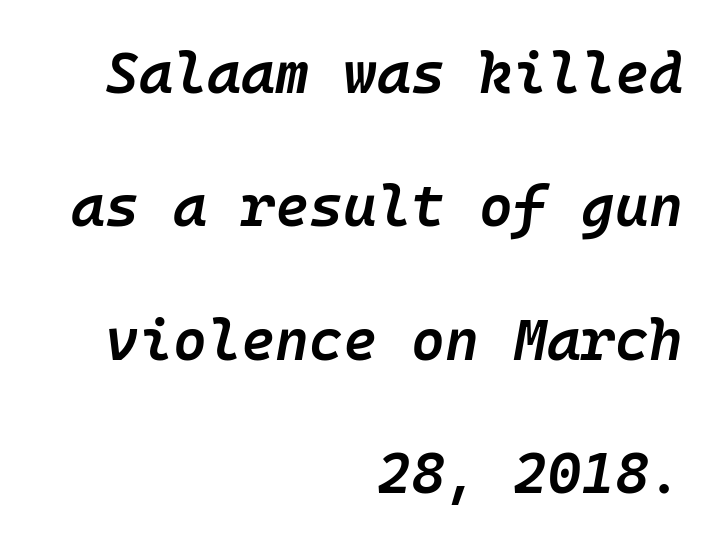
The foot of each line stays bare and open. Typeset ragged left — the right edge is the straight one. Observe the ordinary spacing: letters are neighbours, not strangers. Baseline-to-baseline distance is far greater than the letter height. The passage shown leans; its letterforms are oblique.
